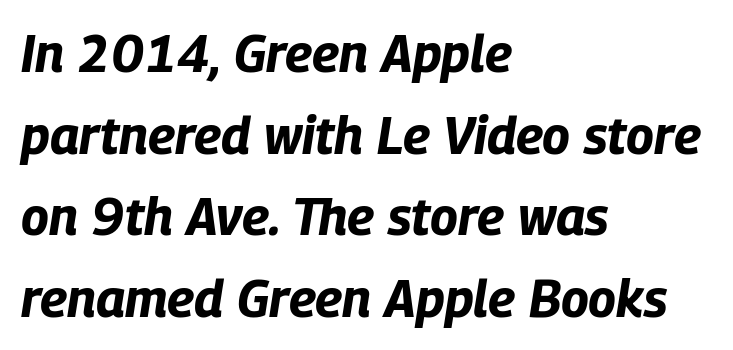
Q: Is the text bold? A: Yes.
Q: Is the text italic (slanted)? A: Yes, it leans right by about 9 degrees.
Q: Is the text underlined? A: No.
Q: How is the paragraph aligned? A: Left-aligned.
Q: Is the spacing between letters normal or unusually wide? A: Normal.
Q: Is the spacing between lines tight, normal or loose? A: Normal.
Q: Width (condensed, normal, or wide)? A: Condensed.
Q: Stroke contrast? A: Low.
Q: x-height? A: Large.
Q: Monospaced? A: No.
